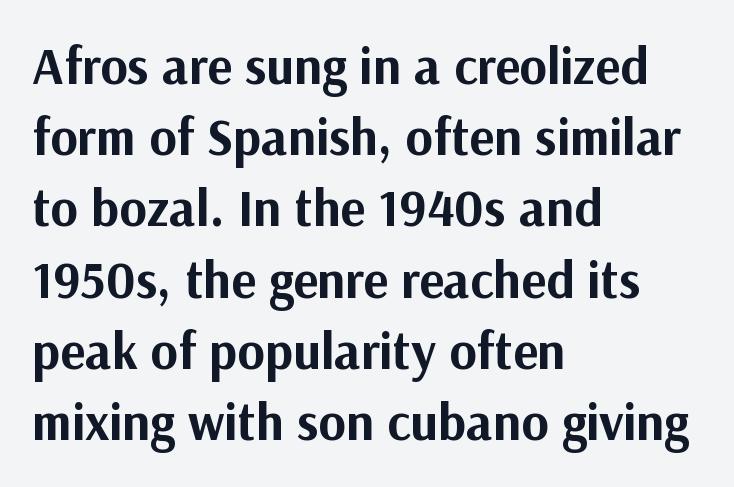
In terms of posture, this sample is upright. Plain, unruled lines of type. Font category for this specimen: sans-serif. Spacing between characters is what you'd get straight out of the box. A typesetter would call this proportional, since set widths differ per character.
